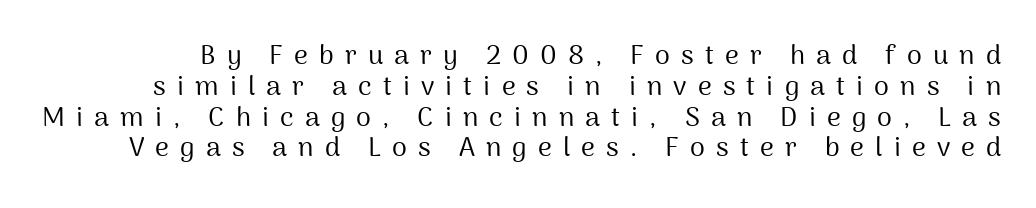
{"italic": "no", "bold": "no", "underline": "no", "line_spacing": "tight", "line_spacing_ratio": 1.14, "letter_spacing": "wide", "letter_spacing_em": 0.41, "glyph_px": 27}
